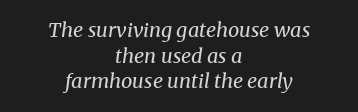
You could call the tracking neutral — neither tight nor loose. Regular leading. Ink coverage per letter is moderate at most. Is the block centered? Yes — each line is placed symmetrically about the middle.
